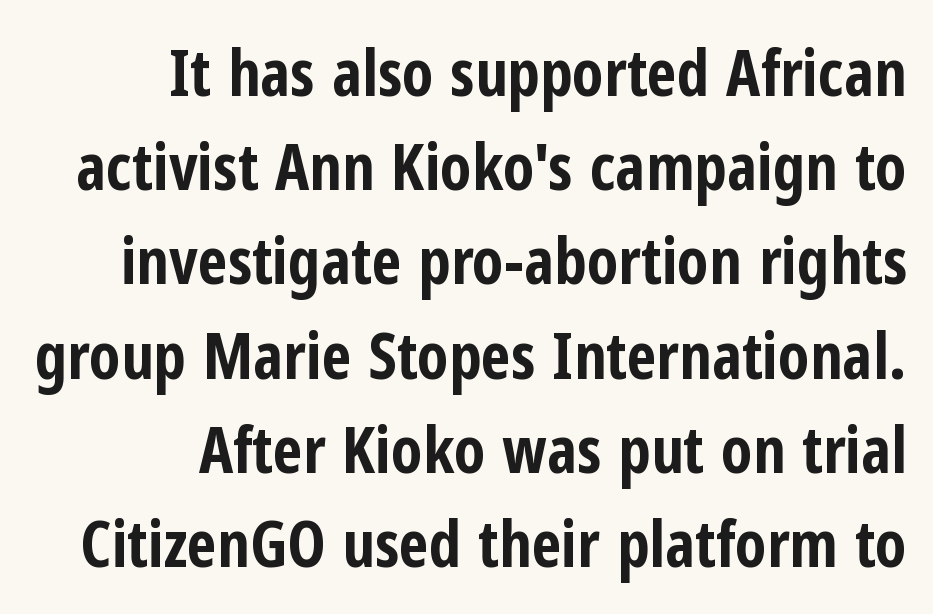
{"serif": "no", "italic": "no", "bold": "yes", "weight": "bold", "width": "condensed", "stroke_contrast": "low", "x_height": "medium", "monospaced": "no", "underline": "no", "align": "right", "line_spacing": "normal", "line_spacing_ratio": 1.45, "letter_spacing": "normal", "letter_spacing_em": 0.0, "glyph_px": 65}
